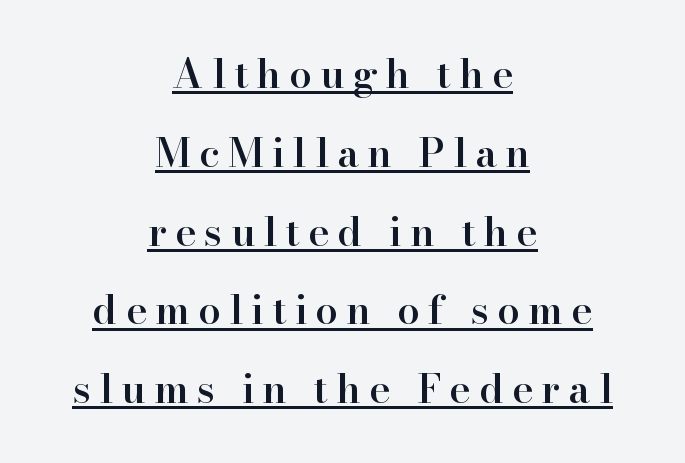
{"serif": "yes", "italic": "no", "bold": "semi", "weight": "semibold", "width": "normal", "stroke_contrast": "high", "x_height": "small", "monospaced": "no", "underline": "yes", "align": "center", "line_spacing": "loose", "line_spacing_ratio": 1.97, "letter_spacing": "wide", "letter_spacing_em": 0.21, "glyph_px": 40}
